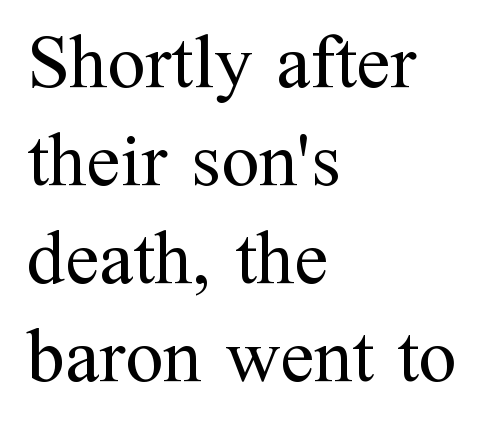
{"serif": "yes", "italic": "no", "bold": "no", "weight": "regular", "width": "normal", "stroke_contrast": "medium", "x_height": "medium", "monospaced": "no", "underline": "no", "align": "left", "line_spacing": "normal", "line_spacing_ratio": 1.29, "letter_spacing": "normal", "letter_spacing_em": 0.0, "glyph_px": 76}
